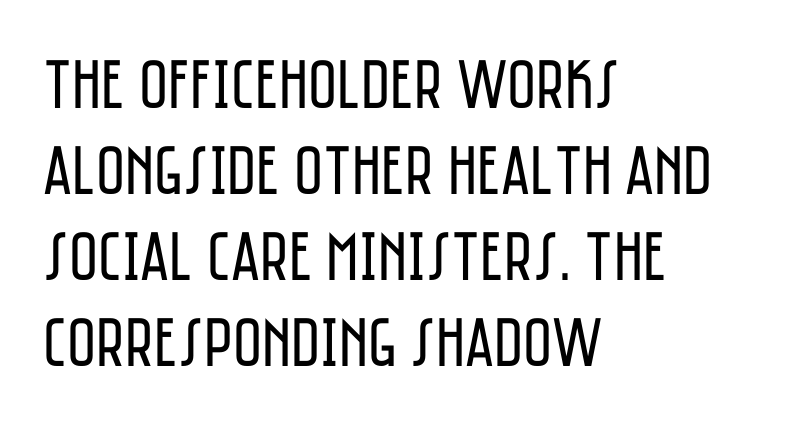
Q: Is the text bold? A: No.
Q: Is the text italic (slanted)? A: No, it is upright.
Q: Is the typeface a serif or a sans-serif typeface? A: Sans-serif.
Q: Is the text underlined? A: No.
Q: How is the paragraph aligned? A: Left-aligned.
Q: Is the spacing between letters normal or unusually wide? A: Normal.
Q: Width (condensed, normal, or wide)? A: Condensed.
Q: Stroke contrast? A: Low.
Q: x-height? A: Large.
Q: Monospaced? A: No.
